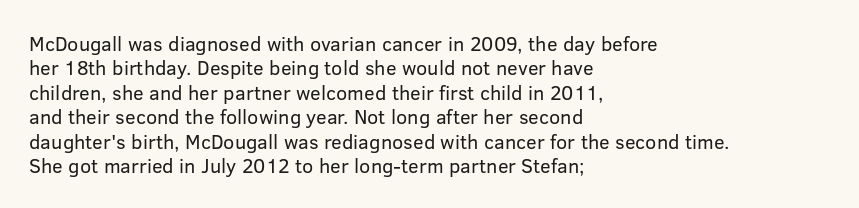
These lines keep a tight, regular rhythm from letter to letter. In CSS terms this would be text-align: left. Weight: in the light-to-regular range. This is roman type, the default non-slanted kind. Decoration check: the copy has no underline.
